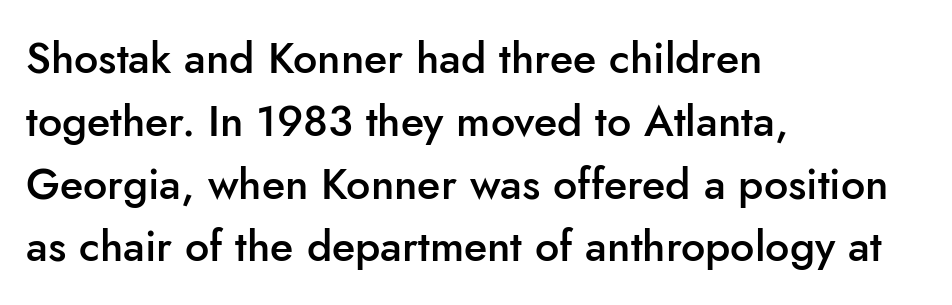
Q: Is the text bold? A: Semi-bold.
Q: Is the text italic (slanted)? A: No, it is upright.
Q: Is the typeface a serif or a sans-serif typeface? A: Sans-serif.
Q: Is the text underlined? A: No.
Q: How is the paragraph aligned? A: Left-aligned.
Q: Is the spacing between letters normal or unusually wide? A: Normal.
Q: Is the spacing between lines tight, normal or loose? A: Normal.
Q: Width (condensed, normal, or wide)? A: Normal.
Q: Stroke contrast? A: Low.
Q: x-height? A: Small.
Q: Monospaced? A: No.
